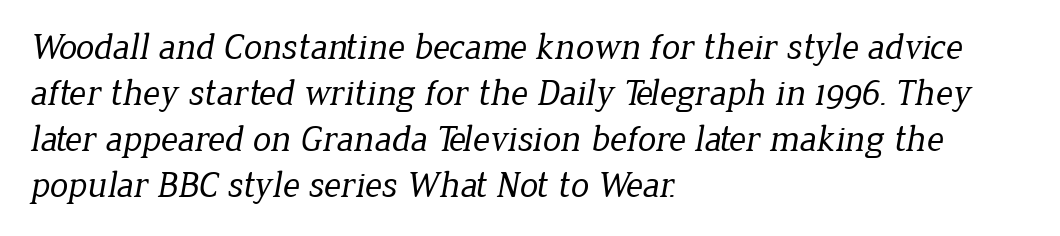
The letterforms sit shoulder to shoulder at normal distance. The rag falls on the right side of this text block. Character widths vary here, with narrow letters taking less room than wide ones. Lines of text with bare space underneath. Classification — serif. The weight tops out at a normal text grade.
